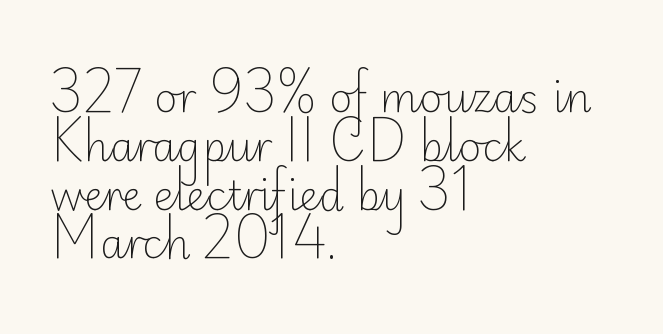
The image shows 40 px light sans-serif type, upright; set left-aligned, line spacing 1.22x, normal letter spacing, not underlined; low stroke contrast and a small x-height.
